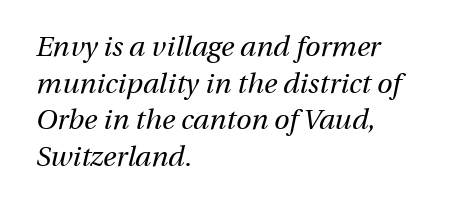
Q: Is the text bold? A: No.
Q: Is the text italic (slanted)? A: Yes, it leans right by about 13 degrees.
Q: Is the text underlined? A: No.
Q: How is the paragraph aligned? A: Left-aligned.
Q: Is the spacing between letters normal or unusually wide? A: Normal.
Q: Is the spacing between lines tight, normal or loose? A: Normal.
Q: Width (condensed, normal, or wide)? A: Normal.
Q: Stroke contrast? A: Medium.
Q: x-height? A: Medium.
Q: Monospaced? A: No.
